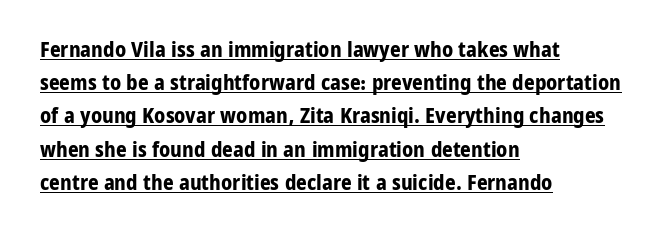
{"italic": "no", "bold": "yes", "underline": "yes", "align": "left", "line_spacing": "normal", "line_spacing_ratio": 1.58, "letter_spacing": "normal", "letter_spacing_em": 0.0, "glyph_px": 21}
